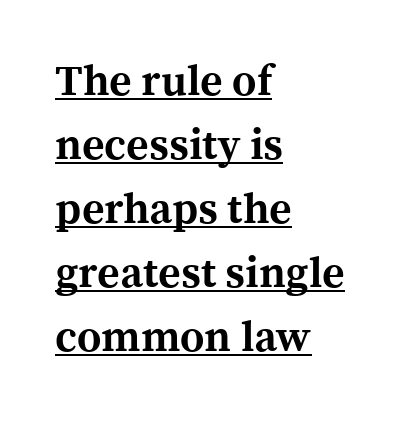
Q: Is the text bold? A: Yes.
Q: Is the text italic (slanted)? A: No, it is upright.
Q: Is the typeface a serif or a sans-serif typeface? A: Serif.
Q: Is the text underlined? A: Yes.
Q: How is the paragraph aligned? A: Left-aligned.
Q: Is the spacing between letters normal or unusually wide? A: Normal.
Q: Is the spacing between lines tight, normal or loose? A: Normal.
Q: Width (condensed, normal, or wide)? A: Normal.
Q: x-height? A: Medium.
Q: Monospaced? A: No.
